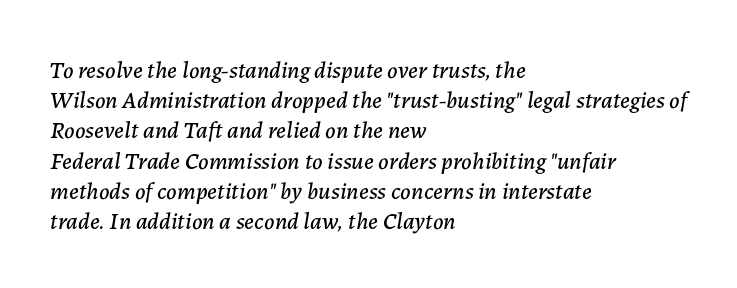
{"italic": "yes", "lean": "right", "slant_degrees": 7, "underline": "no", "align": "left", "line_spacing": "normal", "line_spacing_ratio": 1.26, "letter_spacing": "normal", "letter_spacing_em": 0.0, "glyph_px": 24}
